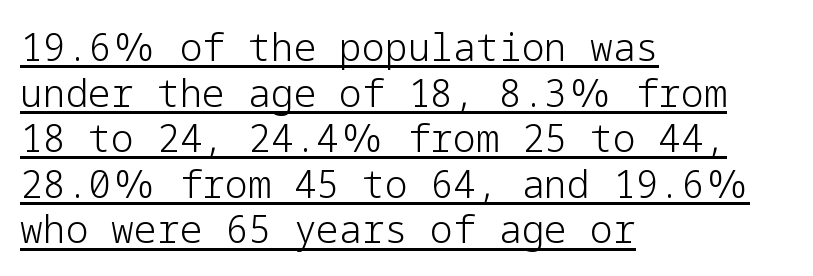
{"serif": "no", "italic": "no", "bold": "no", "weight": "light", "width": "normal", "stroke_contrast": "low", "x_height": "medium", "underline": "yes", "align": "left", "line_spacing_ratio": 1.2, "letter_spacing": "normal", "letter_spacing_em": 0.0, "glyph_px": 38}
